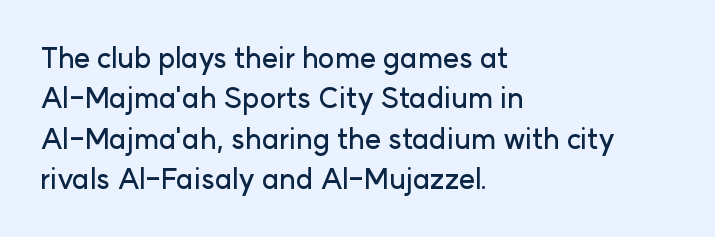
Characters remain perfectly vertical along every line. Varying glyph widths throughout — classic text-font behaviour. The face used here is a sans, in the tradition of grotesques and geometrics. Which margin do the lines hug? The left one — the right edge is uneven. Whoever set this chose a conventional vertical rhythm.
